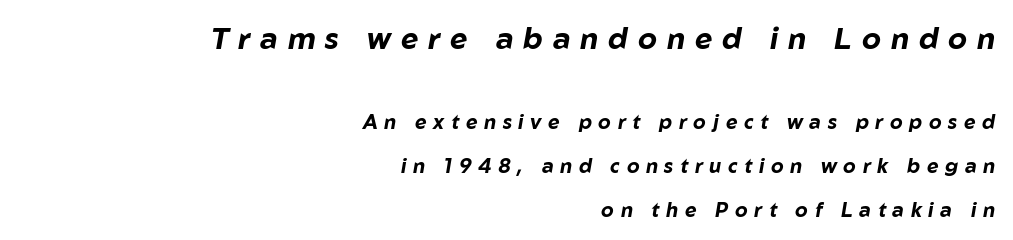
The image shows 30 px bold type, italic (leaning right); set right-aligned, loose line spacing (2.2x), unusually wide letter spacing (+0.33 em), not underlined; the first (top) block is 1.5x larger; low stroke contrast and a medium x-height.
